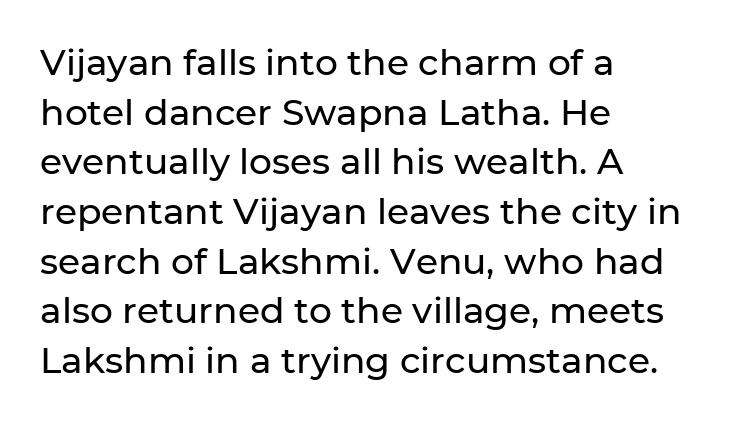
Font category for this specimen: sans-serif. What stands out about the letter spacing? Nothing — it is the standard amount. Proportional: the letters do not fall into vertical columns. The leading is moderate, giving the passage an even texture. The letters stand straight up with perfectly vertical stems.
